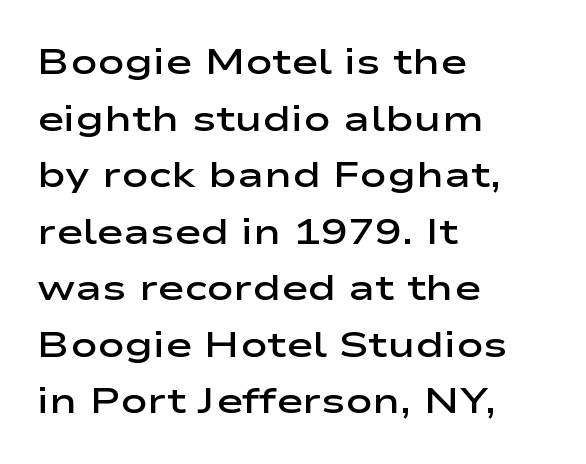
The image shows 36 px semibold, wide sans-serif type, upright; set left-aligned, normal line spacing (1.57x), normal letter spacing, not underlined; low stroke contrast and a medium x-height.
